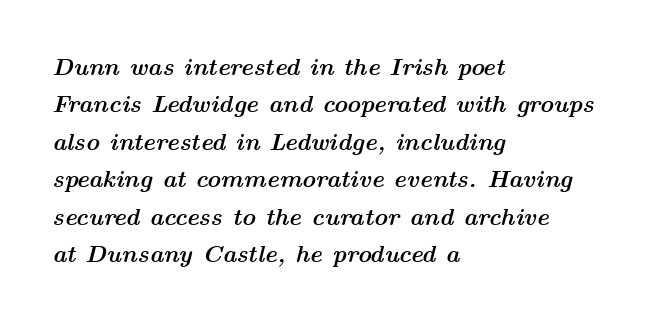
The image shows 24 px bold type, italic (leaning right); set left-aligned, normal line spacing (1.56x), normal letter spacing, not underlined.
